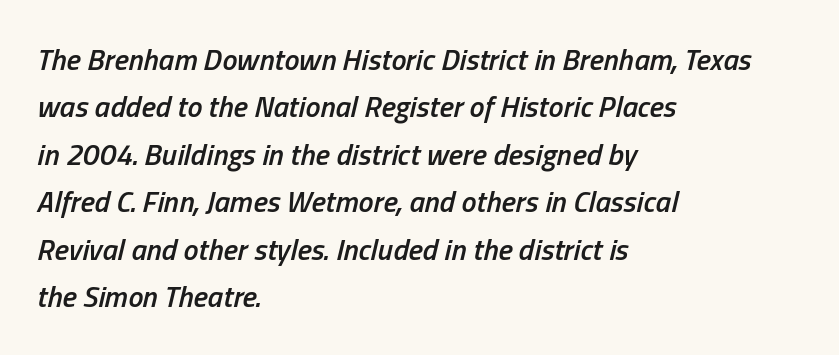
The image shows 30 px semibold, condensed type, italic (leaning right); set left-aligned, normal line spacing (1.58x), normal letter spacing, not underlined; low stroke contrast and a medium x-height.
